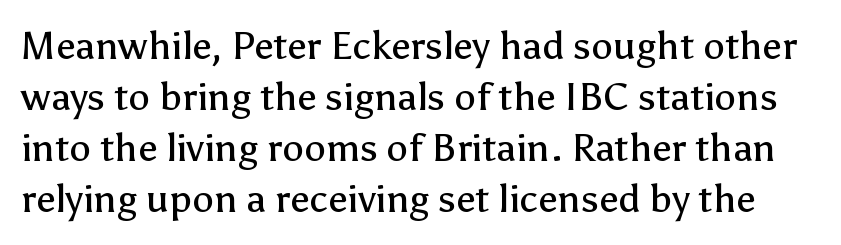
Vertical strokes here are truly vertical. Look at the bottom of the vertical strokes: they stop flat, with no serifs. A quiet, ordinary-to-light weight characterises the typeface. A typesetter would call this proportional, since set widths differ per character. Check the space under the baseline: it is left empty.
